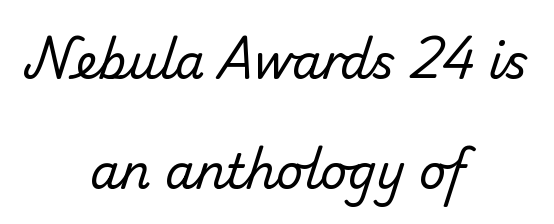
{"serif": "no", "bold": "no", "weight": "regular", "width": "normal", "stroke_contrast": "low", "x_height": "small", "monospaced": "no", "underline": "no", "align": "center", "line_spacing": "loose", "line_spacing_ratio": 2.33, "letter_spacing": "normal", "letter_spacing_em": 0.0, "glyph_px": 47}
